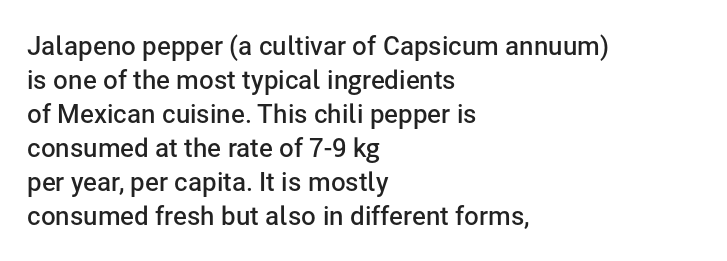
Each line starts at the same left margin while the right side varies. Short note: letters normally spaced. The passage shown is semibold, sitting just below true bold. Every stem runs plumb, perpendicular to the baseline.
